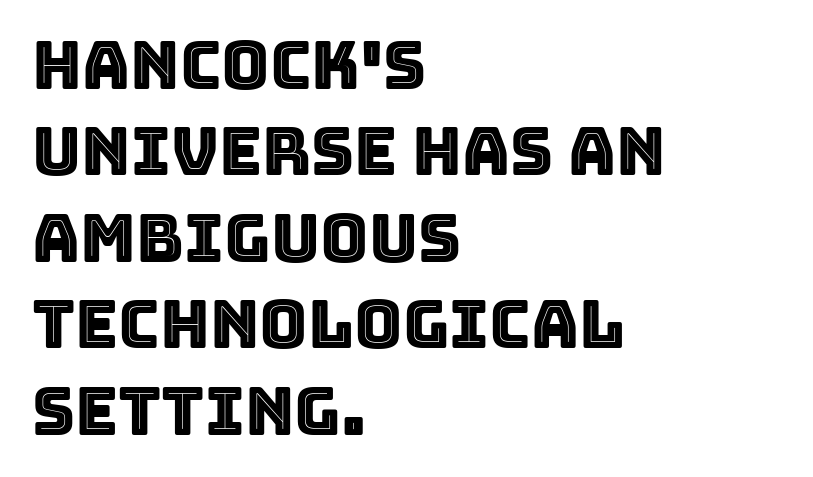
The image shows 66 px text type, upright; set left-aligned, normal line spacing (1.31x), normal letter spacing, not underlined; a large x-height.
